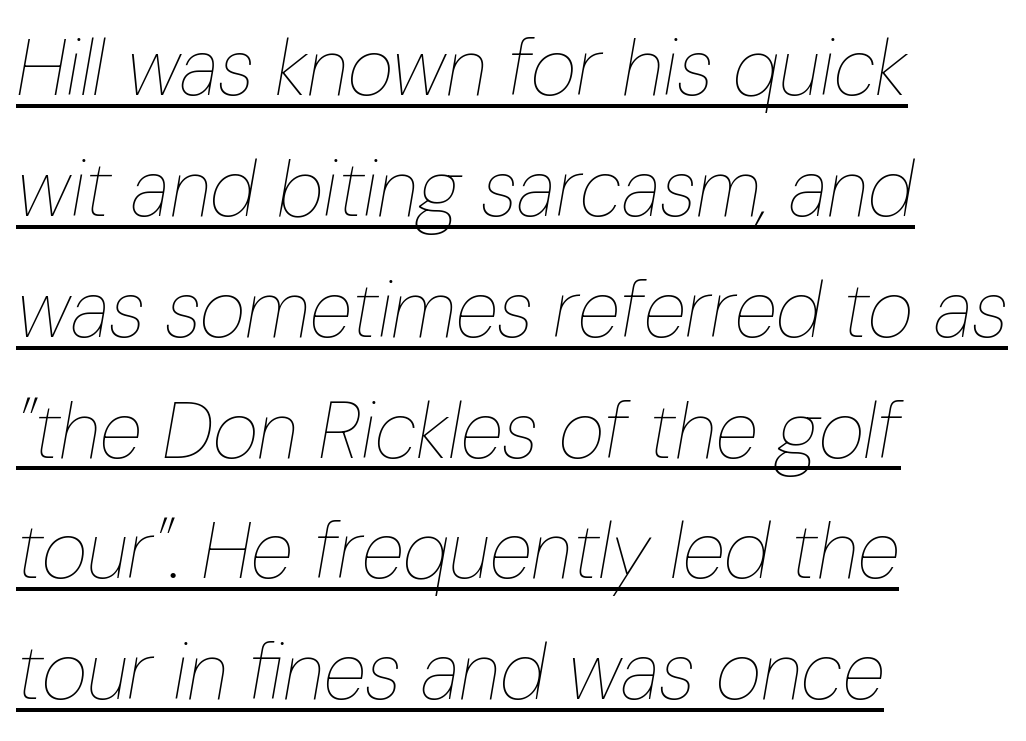
Q: Is the text bold? A: No.
Q: Is the text italic (slanted)? A: Yes, it leans right by about 10 degrees.
Q: Is the text underlined? A: Yes.
Q: How is the paragraph aligned? A: Left-aligned.
Q: Is the spacing between letters normal or unusually wide? A: Normal.
Q: Is the spacing between lines tight, normal or loose? A: Normal.
Q: Width (condensed, normal, or wide)? A: Condensed.
Q: Stroke contrast? A: Low.
Q: x-height? A: Medium.
Q: Monospaced? A: No.
